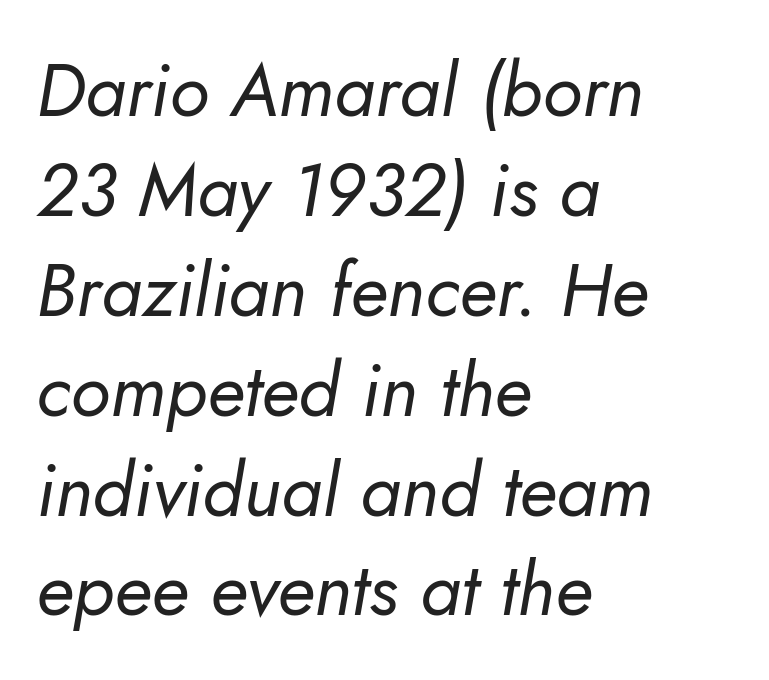
Stems here are at most as thick as an everyday book face. You could call the tracking neutral — neither tight nor loose. Visually the block forms a straight wall on the left and a jagged coastline on the right. Here the designer chose a conventional face with non-uniform glyph widths.
